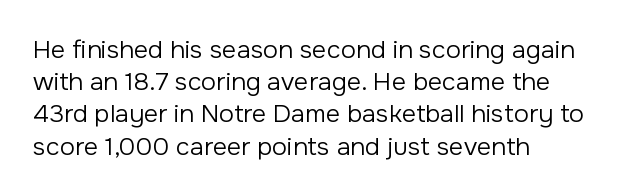
Q: Is the text bold? A: No.
Q: Is the text italic (slanted)? A: No, it is upright.
Q: Is the text underlined? A: No.
Q: How is the paragraph aligned? A: Left-aligned.
Q: Is the spacing between letters normal or unusually wide? A: Normal.
Q: Is the spacing between lines tight, normal or loose? A: Normal.
